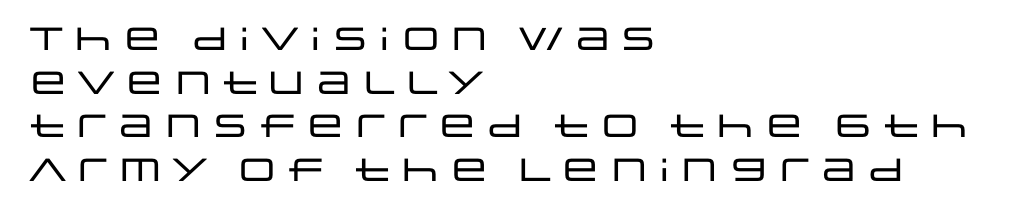
{"serif": "no", "italic": "no", "width": "wide", "stroke_contrast": "low", "x_height": "large", "monospaced": "no", "underline": "no", "align": "left", "line_spacing": "normal", "line_spacing_ratio": 1.36, "letter_spacing": "normal", "letter_spacing_em": 0.0, "glyph_px": 32}
